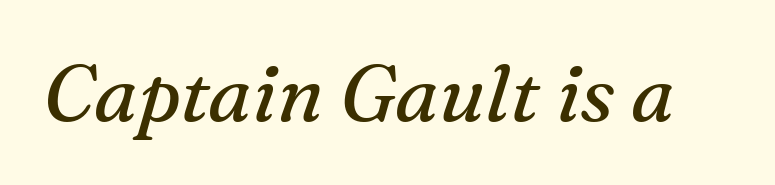
The image shows 79 px regular-weight serif type, italic (leaning right); set normal letter spacing, not underlined; medium stroke contrast and a medium x-height.
